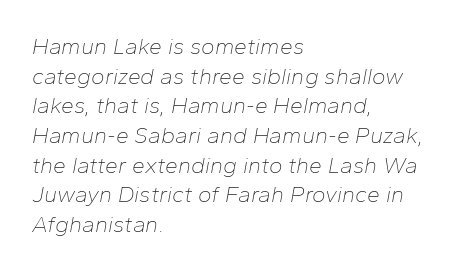
{"italic": "yes", "lean": "right", "slant_degrees": 10, "bold": "no", "underline": "no", "align": "left", "line_spacing": "normal", "line_spacing_ratio": 1.29, "letter_spacing": "normal", "letter_spacing_em": 0.0, "glyph_px": 23}
